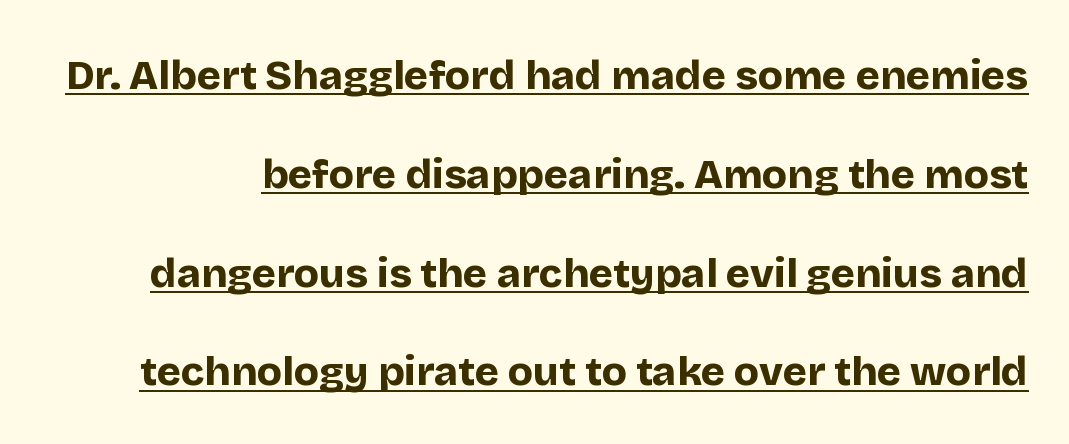
The image shows 41 px bold sans-serif type, upright; set loose line spacing (2.41x), normal letter spacing, underlined; low stroke contrast and a large x-height.
